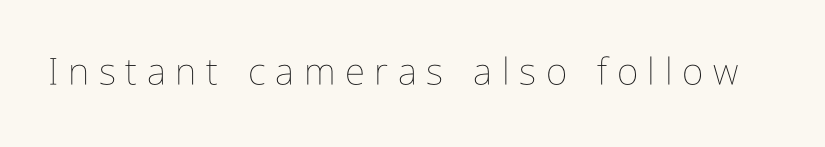
{"italic": "no", "bold": "no", "weight": "thin", "width": "condensed", "stroke_contrast": "low", "x_height": "medium", "monospaced": "no", "underline": "no", "letter_spacing": "wide", "letter_spacing_em": 0.26, "glyph_px": 37}
